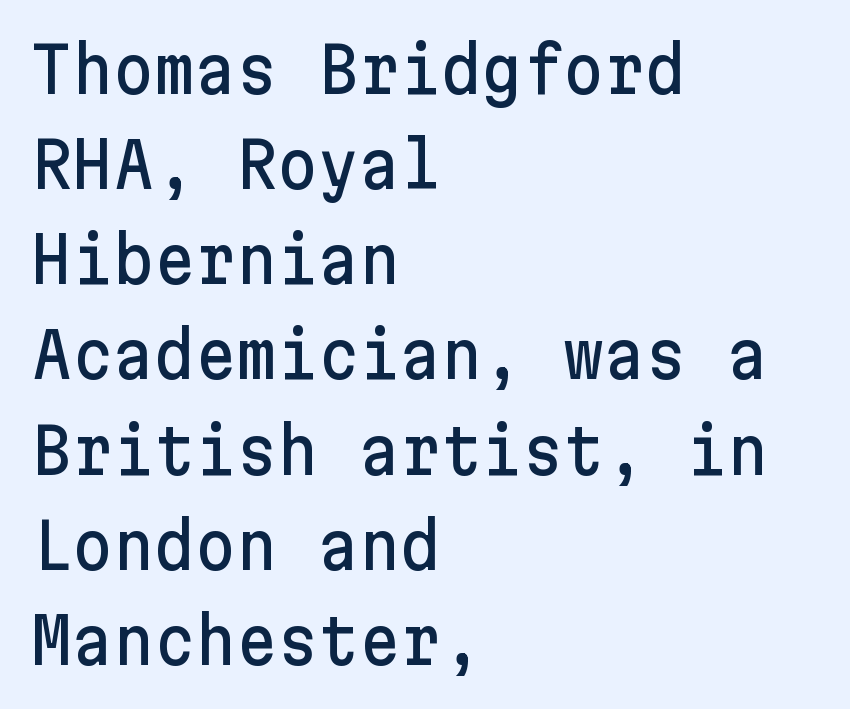
The line texture is even and compact thanks to regular tracking. Plain, unruled lines of type. Visually the block forms a straight wall on the left and a jagged coastline on the right. The line-height multiplier appears to be the usual default. The axis of the letterforms is exactly vertical.
